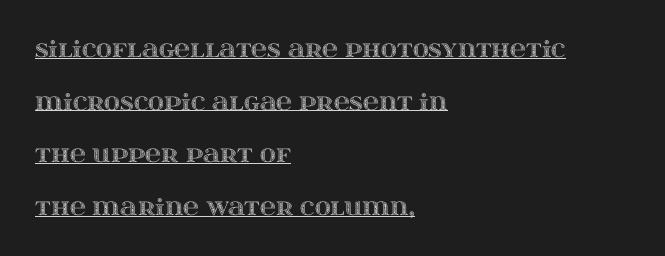
{"italic": "no", "underline": "yes", "align": "left", "line_spacing": "loose", "line_spacing_ratio": 2.39, "letter_spacing": "normal", "letter_spacing_em": 0.0, "glyph_px": 22}
